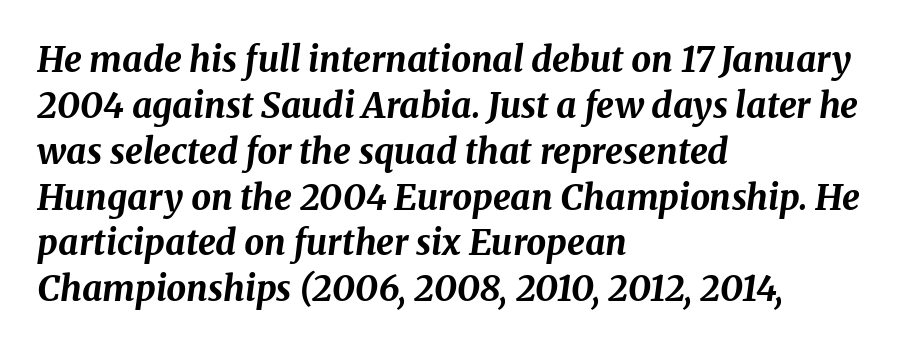
Q: Is the text bold? A: Yes.
Q: Is the text italic (slanted)? A: Yes, it leans right by about 8 degrees.
Q: Is the text underlined? A: No.
Q: How is the paragraph aligned? A: Left-aligned.
Q: Is the spacing between letters normal or unusually wide? A: Normal.
Q: Is the spacing between lines tight, normal or loose? A: Normal.
Q: Width (condensed, normal, or wide)? A: Normal.
Q: Stroke contrast? A: Medium.
Q: x-height? A: Medium.
Q: Monospaced? A: No.
